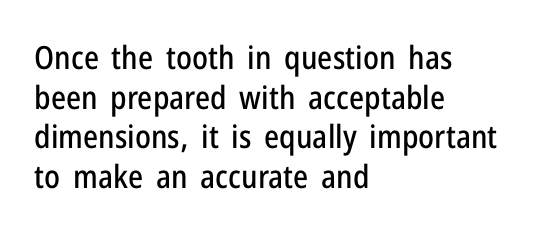
Q: Is the text italic (slanted)? A: No, it is upright.
Q: Is the typeface a serif or a sans-serif typeface? A: Sans-serif.
Q: Is the text underlined? A: No.
Q: How is the paragraph aligned? A: Left-aligned.
Q: Is the spacing between letters normal or unusually wide? A: Normal.
Q: Width (condensed, normal, or wide)? A: Condensed.
Q: Stroke contrast? A: Low.
Q: x-height? A: Medium.
Q: Monospaced? A: No.
